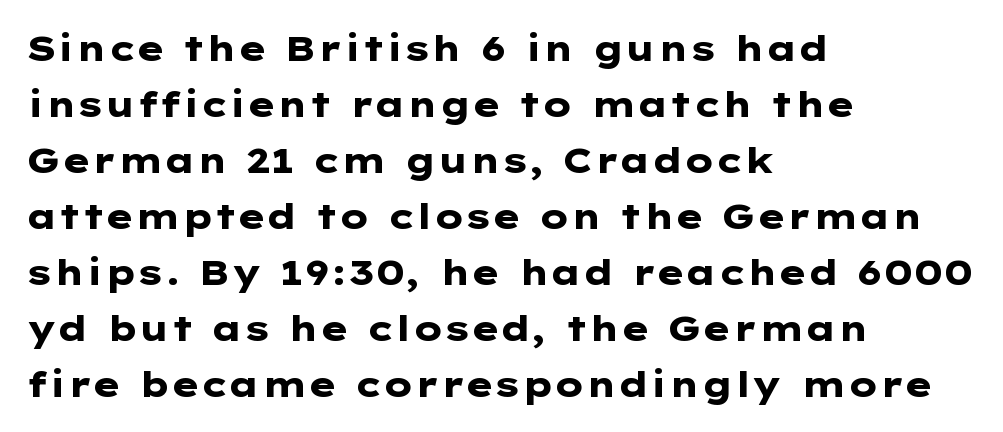
The image shows 35 px heavy, wide sans-serif type, upright; set left-aligned, normal line spacing (1.6x), normal letter spacing, not underlined; low stroke contrast and a medium x-height.
